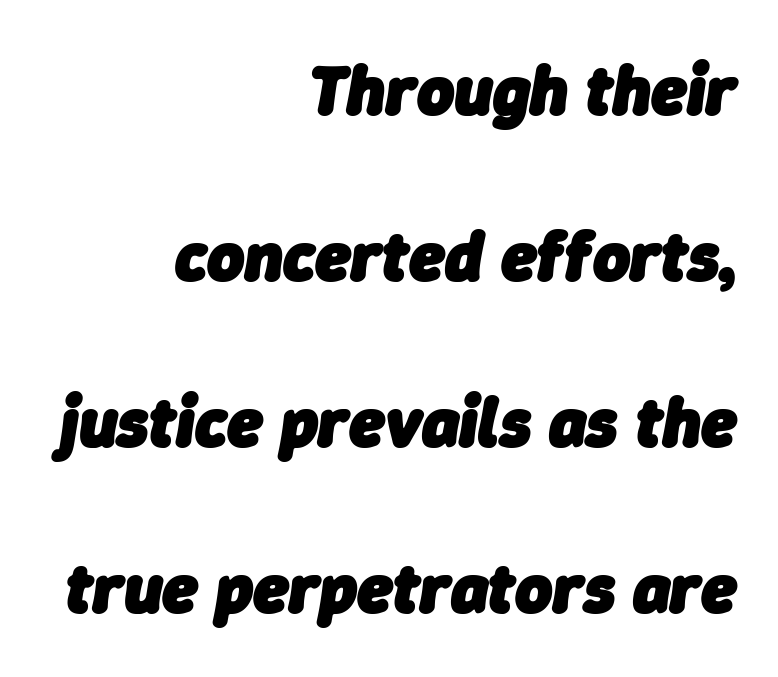
How heavy is the stroke? Heavy — this is a bold. Leading: increased. The gap between lines stays unmarked. Varying glyph widths throughout — classic text-font behaviour. Words appear dense and cohesive because spacing is normal. A flush-right, rag-left setting is used for this passage.
